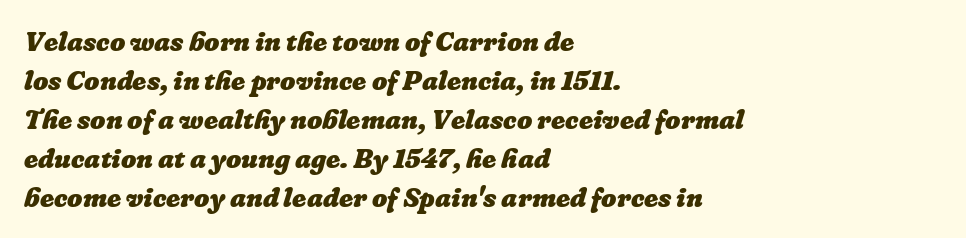
Q: Is the text bold? A: Yes.
Q: Is the text underlined? A: No.
Q: How is the paragraph aligned? A: Left-aligned.
Q: Is the spacing between letters normal or unusually wide? A: Normal.
Q: Is the spacing between lines tight, normal or loose? A: Normal.
